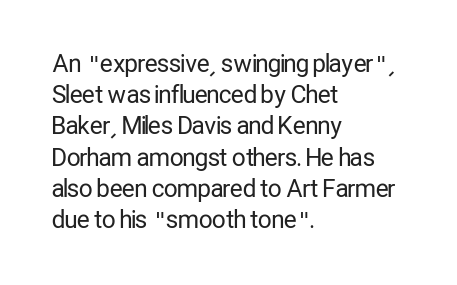
{"italic": "no", "bold": "no", "underline": "no", "align": "left", "line_spacing": "normal", "line_spacing_ratio": 1.3, "letter_spacing": "normal", "letter_spacing_em": 0.0, "glyph_px": 24}
